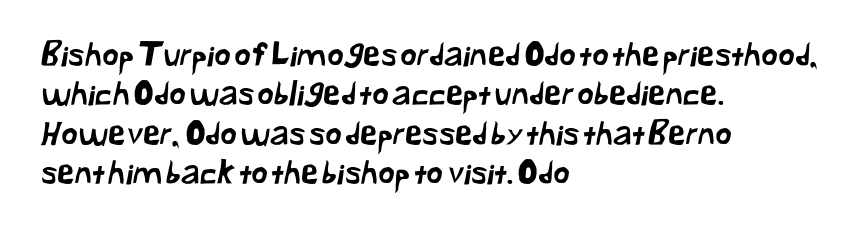
Typographically, this falls in the sans-serif category. The passage is arranged the way most books set body copy — flush left. Think of a printed novel: that variable character pitch is what you see here. You could call the tracking neutral — neither tight nor loose. Check under the words: just untouched page.
